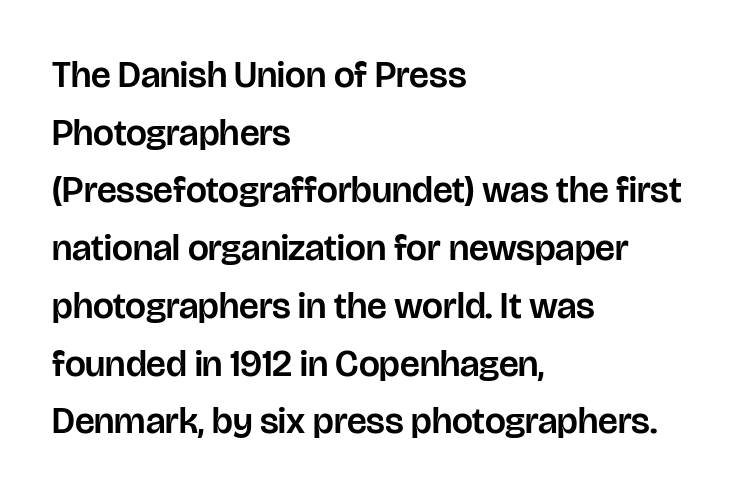
What's the leading like? Ordinary, nothing unusual. Nothing unusual about the tracking: characters are spaced as the font intends. The passage shown is typed in a proportional face where columns would drift. The face used here is a sans, in the tradition of grotesques and geometrics. The paragraph has a hard left edge and a soft right edge.
